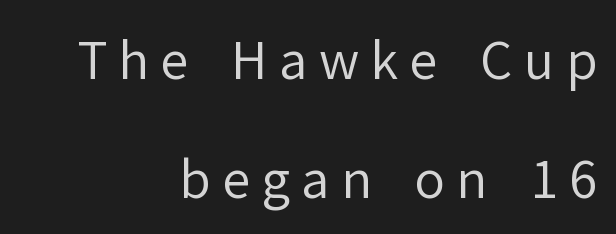
The paragraph has a hard right edge and a soft left edge. The rendering inserts visible extra space after every character. The rendering shows plain stroke endings on the letterforms — a sans-serif design. Loosely led — the rows are spread out.
